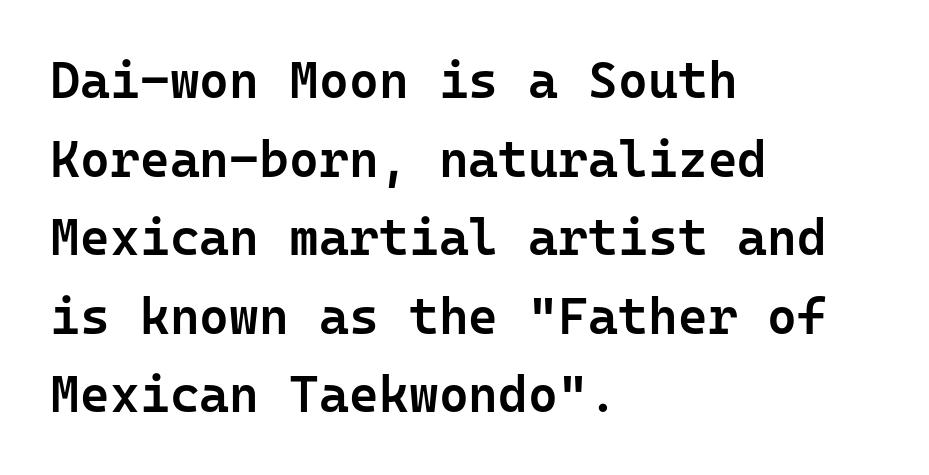
The image shows 51 px semibold sans-serif type, upright, monospaced; set left-aligned, normal line spacing (1.54x), normal letter spacing, not underlined; low stroke contrast and a medium x-height.
